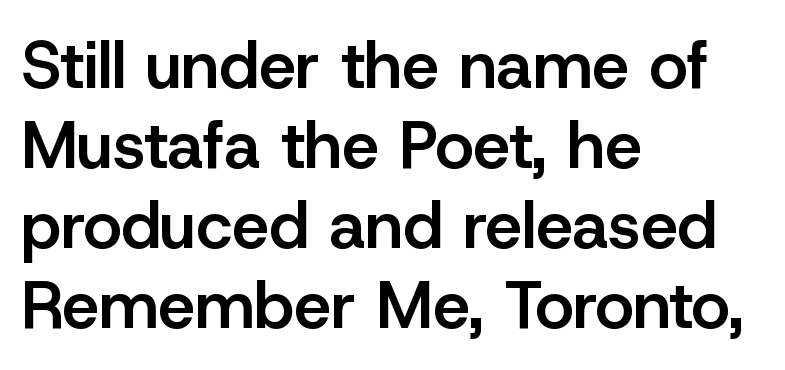
The face used here is a semibold: visibly heavier than regular, lighter than bold. Left-aligned paragraph, ragged on the right. This sample uses an upright cut, with every glyph sitting square on the baseline. The letters carry no serifs — their stems end cleanly without finishing strokes. Letters rest on an invisible, unmarked baseline.
